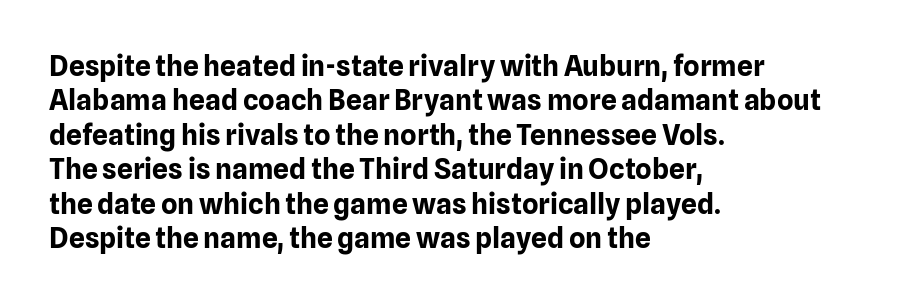
Look at the stroke-to-counter ratio: heavy, a bold. One-word summary of the alignment: left. Is the letter spacing exaggerated? No — it looks like the ordinary default. Look at the bottom of the vertical strokes: they stop flat, with no serifs.
